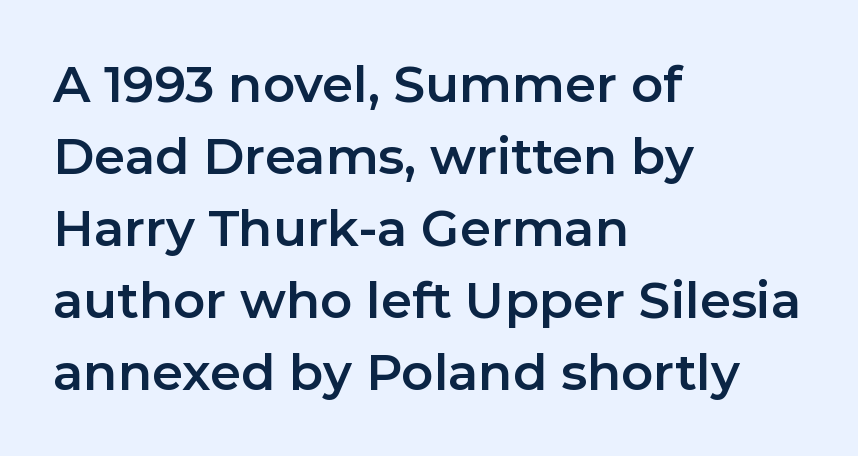
Q: Is the text italic (slanted)? A: No, it is upright.
Q: Is the typeface a serif or a sans-serif typeface? A: Sans-serif.
Q: Is the text underlined? A: No.
Q: How is the paragraph aligned? A: Left-aligned.
Q: Is the spacing between letters normal or unusually wide? A: Normal.
Q: Is the spacing between lines tight, normal or loose? A: Normal.
Q: Width (condensed, normal, or wide)? A: Normal.
Q: Stroke contrast? A: Low.
Q: x-height? A: Medium.
Q: Monospaced? A: No.
